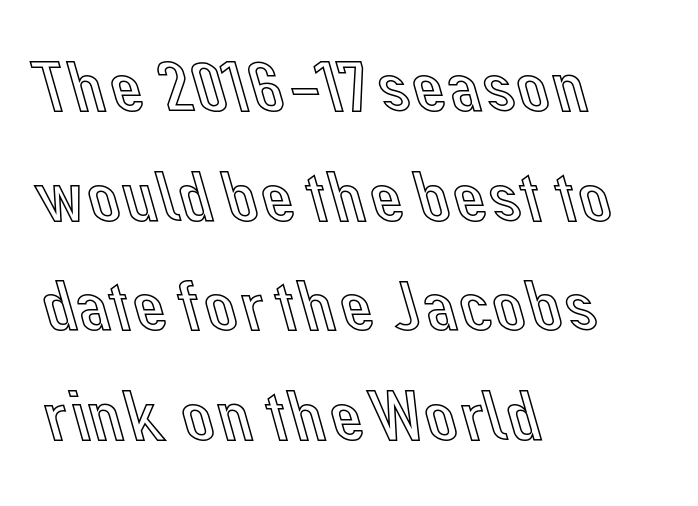
Q: Is the text italic (slanted)? A: Yes.
Q: Is the text underlined? A: No.
Q: How is the paragraph aligned? A: Left-aligned.
Q: Is the spacing between letters normal or unusually wide? A: Normal.
Q: Is the spacing between lines tight, normal or loose? A: Normal.
Q: Width (condensed, normal, or wide)? A: Normal.
Q: x-height? A: Medium.
Q: Monospaced? A: No.
